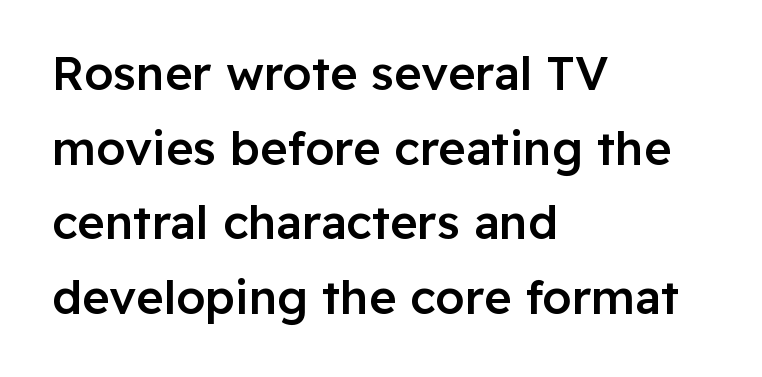
Q: Is the text bold? A: Semi-bold.
Q: Is the text italic (slanted)? A: No, it is upright.
Q: Is the typeface a serif or a sans-serif typeface? A: Sans-serif.
Q: Is the text underlined? A: No.
Q: How is the paragraph aligned? A: Left-aligned.
Q: Is the spacing between letters normal or unusually wide? A: Normal.
Q: Is the spacing between lines tight, normal or loose? A: Normal.
Q: Width (condensed, normal, or wide)? A: Normal.
Q: Stroke contrast? A: Low.
Q: x-height? A: Medium.
Q: Monospaced? A: No.
